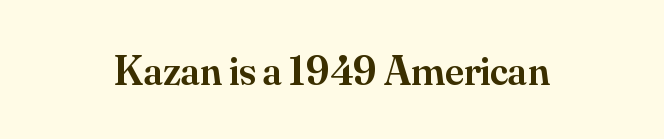
The image shows 42 px semibold serif type, upright; set normal letter spacing, not underlined; medium stroke contrast and a small x-height.
